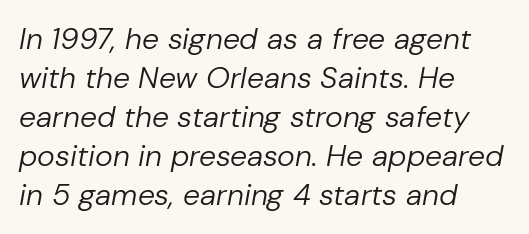
Tall strokes in this sample are angled rather than plumb. Stems here are at most as thick as an everyday book face. Reading down the block, your eye returns to a fixed left position each line. Honestly, there is no underline to notice here at all. The face used here is proportionally spaced, like ordinary book or web type. This sample uses plain, unmodified letter spacing.
